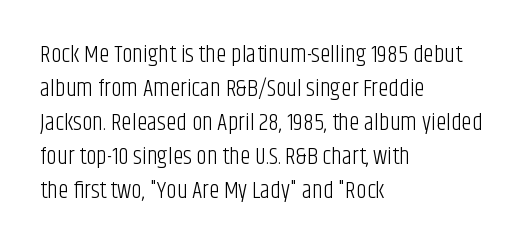
The image shows 24 px text type, upright; set left-aligned, normal line spacing (1.42x), normal letter spacing, not underlined.
